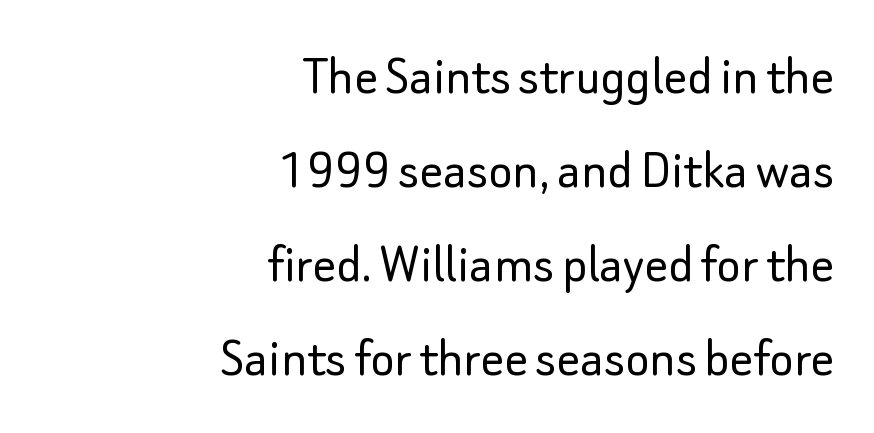
The face used here is proportionally spaced, like ordinary book or web type. Alignment: flush right. Between one letter and the next there's only the usual sliver of space. Decoration check: the copy has no underline.
